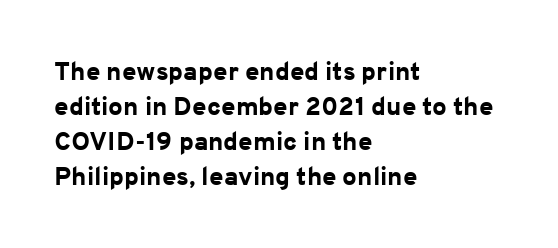
The image shows 26 px bold type, upright; set left-aligned, normal line spacing (1.35x), normal letter spacing, not underlined.
